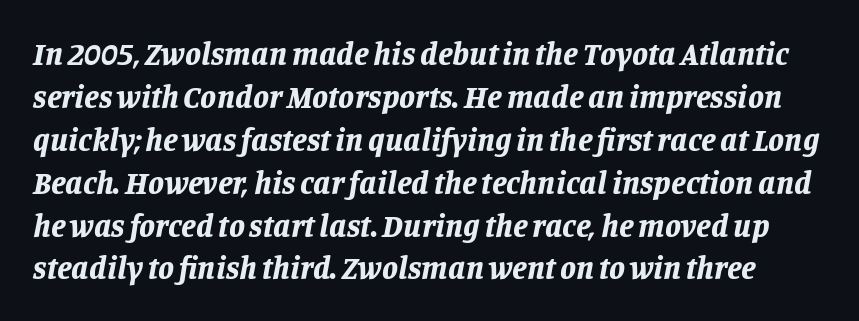
{"italic": "yes", "lean": "right", "slant_degrees": 11, "bold": "yes", "weight": "bold", "width": "normal", "stroke_contrast": "low", "x_height": "large", "monospaced": "no", "underline": "no", "line_spacing": "normal", "line_spacing_ratio": 1.34, "letter_spacing": "normal", "letter_spacing_em": 0.0, "glyph_px": 32}
